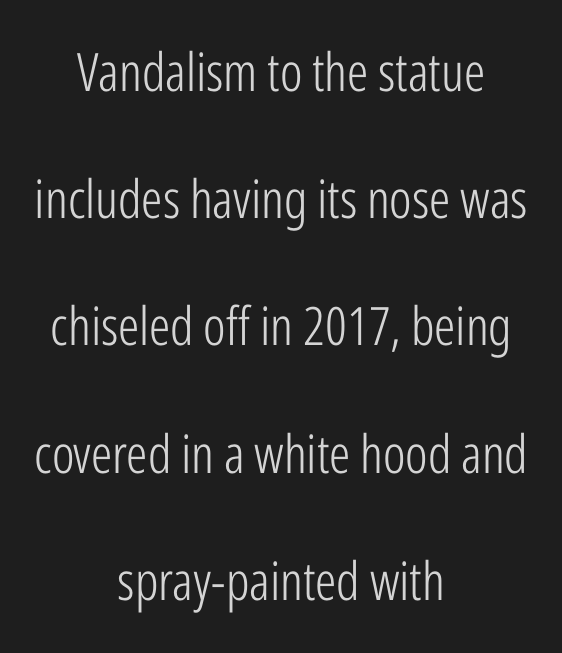
The image shows 53 px light, condensed sans-serif type, upright; set centered, loose line spacing (2.4x), normal letter spacing, not underlined; low stroke contrast and a medium x-height.
